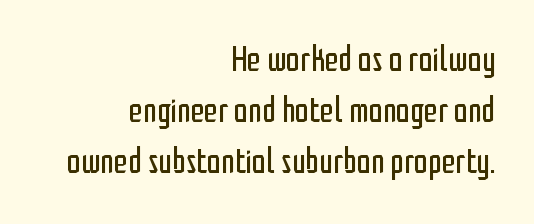
Q: Is the text bold? A: No.
Q: Is the text italic (slanted)? A: No, it is upright.
Q: Is the typeface a serif or a sans-serif typeface? A: Sans-serif.
Q: Is the text underlined? A: No.
Q: How is the paragraph aligned? A: Right-aligned.
Q: Is the spacing between letters normal or unusually wide? A: Normal.
Q: Is the spacing between lines tight, normal or loose? A: Normal.
Q: Width (condensed, normal, or wide)? A: Condensed.
Q: Stroke contrast? A: Low.
Q: x-height? A: Medium.
Q: Monospaced? A: No.
